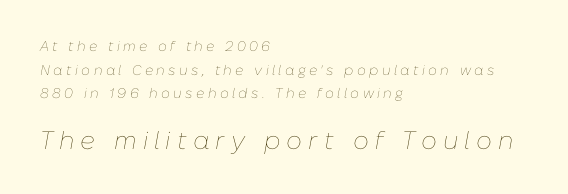
{"italic": "yes", "lean": "right", "slant_degrees": 10, "bold": "no", "underline": "no", "align": "left", "line_spacing": "normal", "line_spacing_ratio": 1.68, "letter_spacing": "wide", "letter_spacing_em": 0.24, "larger_block": "second", "size_ratio": 1.79, "glyph_px": 25}
